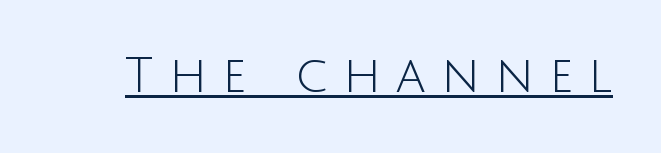
The image shows 49 px light sans-serif type, upright; set unusually wide letter spacing (+0.31 em), underlined; low stroke contrast and a large x-height.
